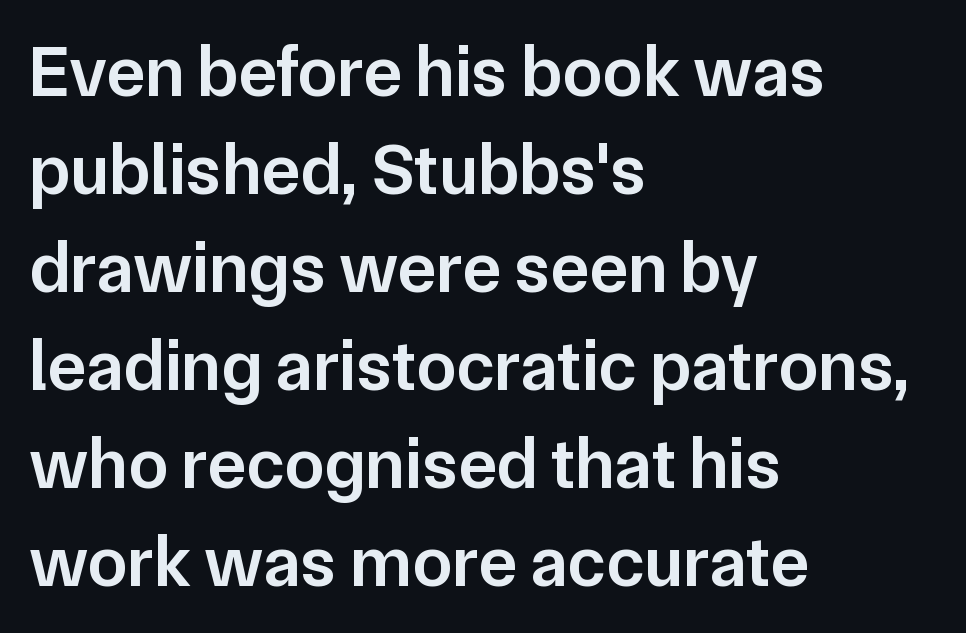
Q: Is the text bold? A: Semi-bold.
Q: Is the text italic (slanted)? A: No, it is upright.
Q: Is the typeface a serif or a sans-serif typeface? A: Sans-serif.
Q: Is the text underlined? A: No.
Q: How is the paragraph aligned? A: Left-aligned.
Q: Is the spacing between letters normal or unusually wide? A: Normal.
Q: Is the spacing between lines tight, normal or loose? A: Normal.
Q: Width (condensed, normal, or wide)? A: Normal.
Q: Stroke contrast? A: Low.
Q: x-height? A: Medium.
Q: Monospaced? A: No.
